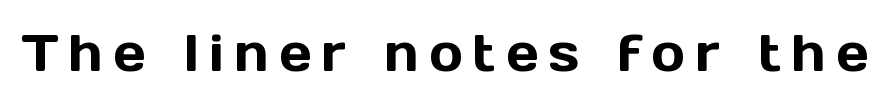
The image shows 51 px sans-serif type, upright; set unusually wide letter spacing (+0.2 em), not underlined; a medium x-height.
